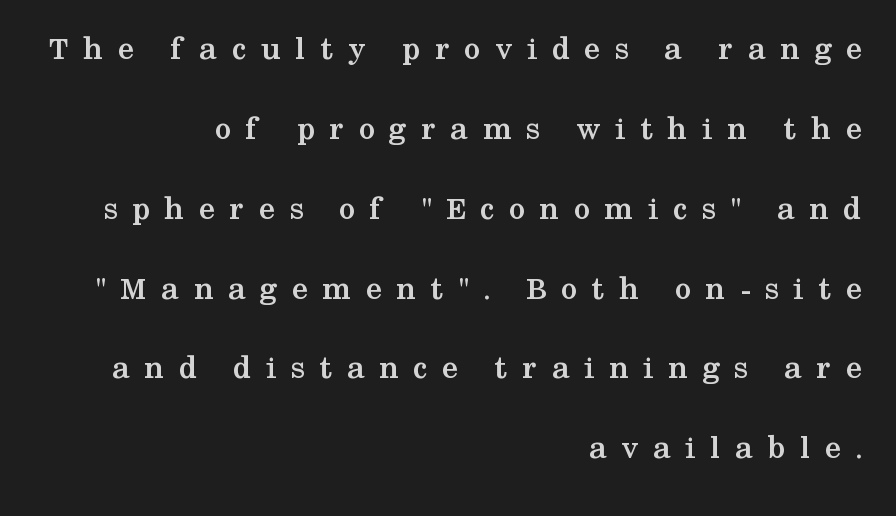
{"serif": "yes", "italic": "no", "bold": "yes", "weight": "semibold", "width": "wide", "stroke_contrast": "medium", "x_height": "medium", "monospaced": "no", "underline": "no", "align": "right", "line_spacing": "loose", "line_spacing_ratio": 2.42, "letter_spacing": "wide", "letter_spacing_em": 0.43, "glyph_px": 33}
